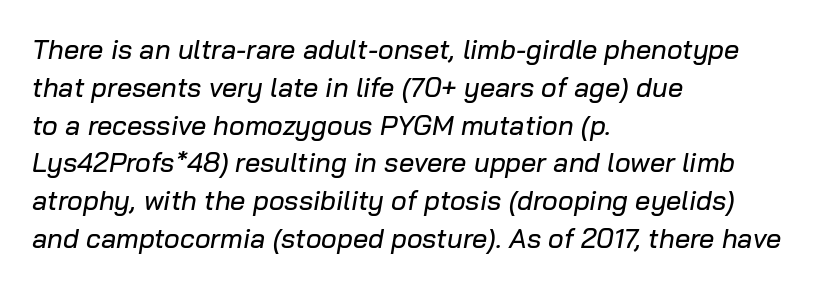
{"italic": "yes", "lean": "right", "slant_degrees": 10, "underline": "no", "align": "left", "line_spacing": "normal", "line_spacing_ratio": 1.4, "letter_spacing": "normal", "letter_spacing_em": 0.0, "glyph_px": 27}
